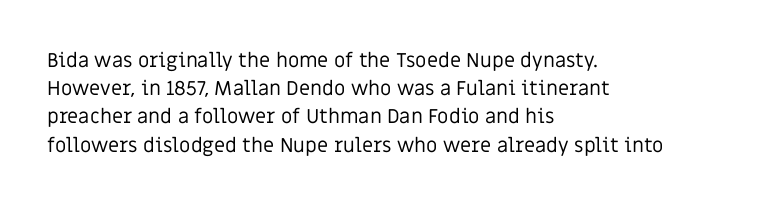
Nobody drew a line under any word here. When letters stand straight like this, we call the style roman or upright. The lines sit at an ordinary, default distance from one another. Summary of weight: not heavy and not bold.
